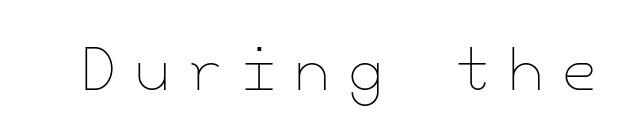
{"italic": "no", "bold": "no", "weight": "thin", "width": "normal", "stroke_contrast": "low", "x_height": "small", "underline": "no", "letter_spacing": "wide", "letter_spacing_em": 0.35, "glyph_px": 55}
